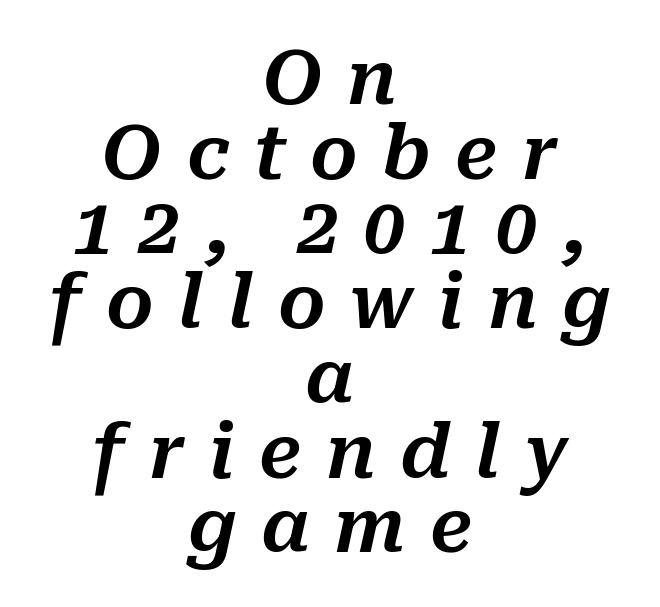
The image shows 74 px text type, italic (leaning right); set centered, tight line spacing (1.01x), unusually wide letter spacing (+0.33 em), not underlined; medium stroke contrast and a medium x-height.
